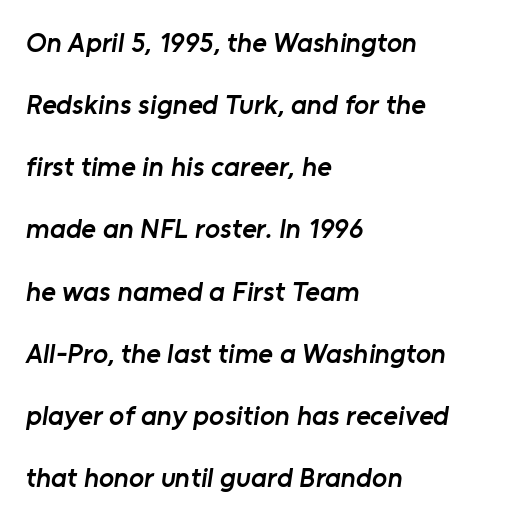
The image shows 28 px semibold sans-serif type; set left-aligned, loose line spacing (2.22x), normal letter spacing, not underlined; low stroke contrast and a medium x-height.
